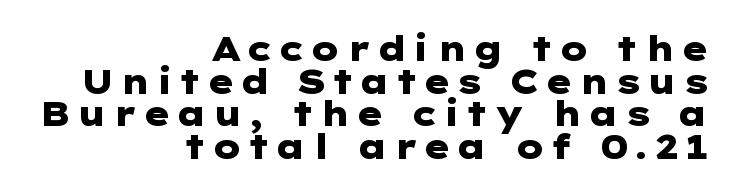
{"serif": "no", "italic": "no", "bold": "yes", "weight": "heavy", "width": "wide", "stroke_contrast": "low", "x_height": "medium", "underline": "no", "align": "right", "line_spacing": "tight", "line_spacing_ratio": 0.96, "glyph_px": 34}
